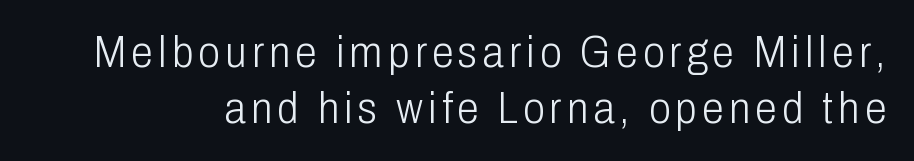
This block has exactly the height ordinary leading produces. Character widths vary here, with narrow letters taking less room than wide ones. Does the lettering tilt? It doesn't — this is upright. Typographically, this falls in the sans-serif category.
